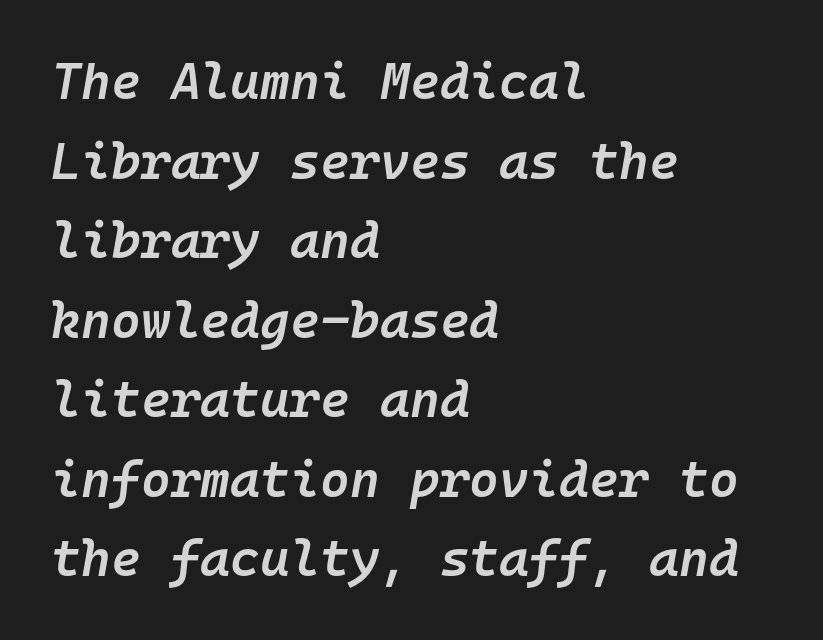
The image shows 51 px semibold type, italic (leaning right), monospaced; set left-aligned, normal line spacing (1.56x), normal letter spacing, not underlined; low stroke contrast and a medium x-height.
